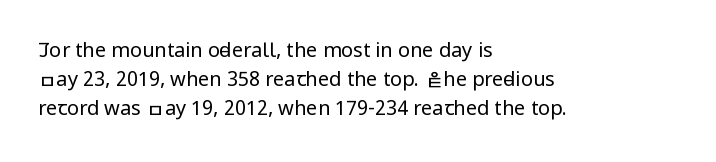
Beneath every word, the page is bare. Stems here are at most as thick as an everyday book face. When letters stand straight like this, we call the style roman or upright. This rendering leaves character spacing at its baseline value. The rendering uses a moderate line-height, typical for paragraphs.
